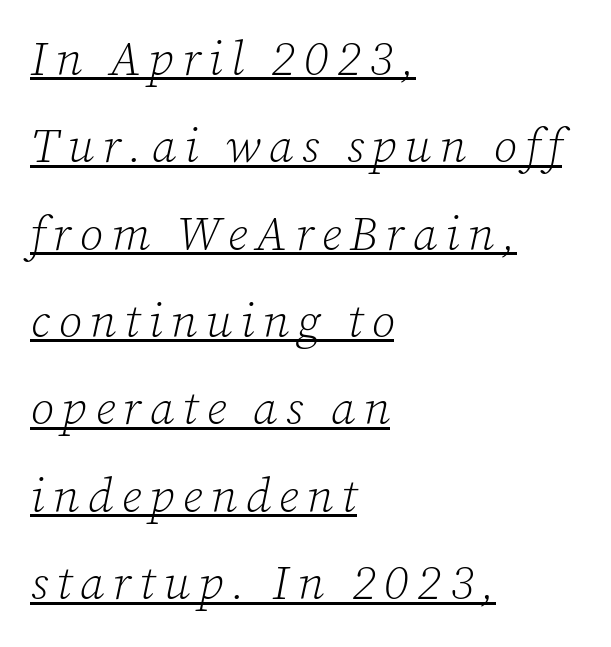
{"serif": "yes", "italic": "yes", "lean": "right", "slant_degrees": 12, "bold": "no", "weight": "light", "width": "normal", "stroke_contrast": "low", "x_height": "medium", "monospaced": "no", "underline": "yes", "align": "left", "line_spacing_ratio": 1.82, "glyph_px": 48}
